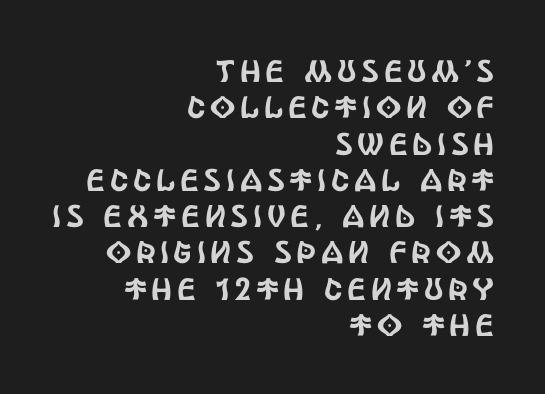
The zone under the glyphs is completely vacant. Examine the stroke ends and you'll find no serifs. Line endings align vertically; line beginnings do not. No italicization has been applied; the sample stays upright. You could not count columns in this text — the font is proportionally spaced.
